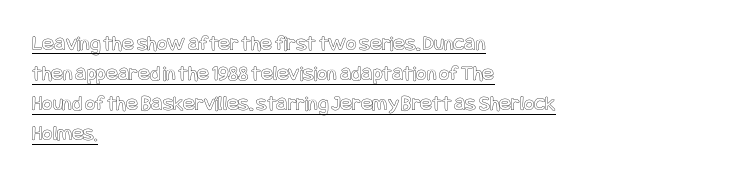
Q: Is the text italic (slanted)? A: No, it is upright.
Q: Is the text underlined? A: Yes.
Q: How is the paragraph aligned? A: Left-aligned.
Q: Is the spacing between letters normal or unusually wide? A: Normal.
Q: Is the spacing between lines tight, normal or loose? A: Normal.
